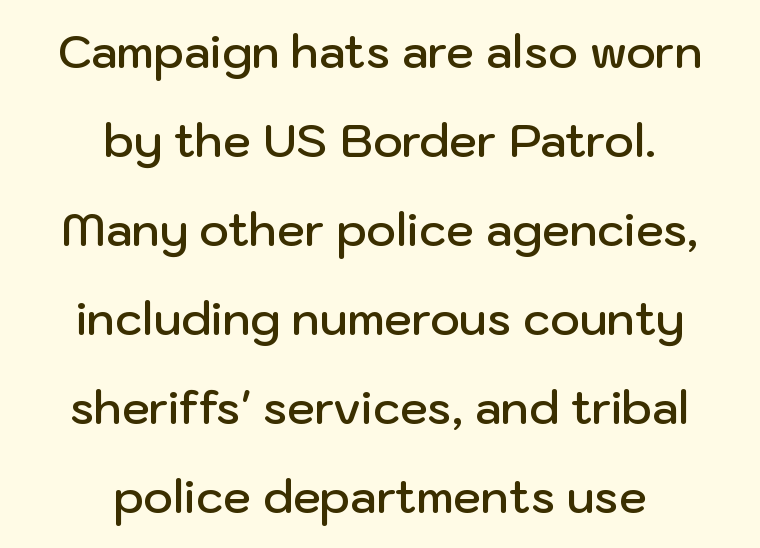
{"serif": "no", "italic": "no", "bold": "semi", "weight": "semibold", "width": "normal", "stroke_contrast": "low", "x_height": "medium", "monospaced": "no", "underline": "no", "align": "center", "line_spacing": "loose", "line_spacing_ratio": 1.98, "letter_spacing": "normal", "letter_spacing_em": 0.0, "glyph_px": 45}
